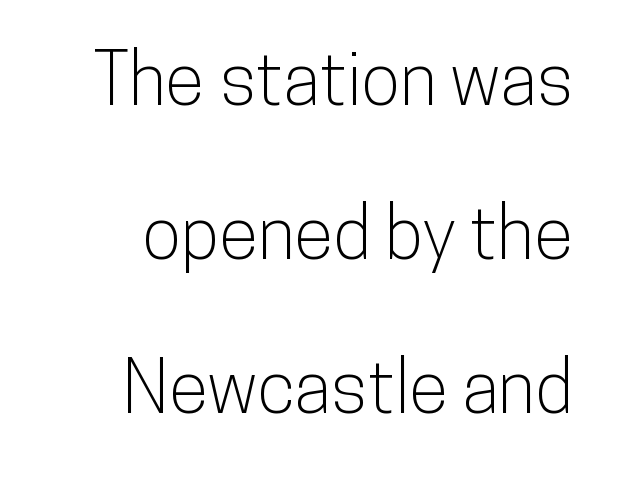
Q: Is the text italic (slanted)? A: No, it is upright.
Q: Is the typeface a serif or a sans-serif typeface? A: Sans-serif.
Q: Is the text underlined? A: No.
Q: Is the spacing between letters normal or unusually wide? A: Normal.
Q: Is the spacing between lines tight, normal or loose? A: Loose.
Q: Width (condensed, normal, or wide)? A: Condensed.
Q: Stroke contrast? A: Low.
Q: x-height? A: Medium.
Q: Monospaced? A: No.
